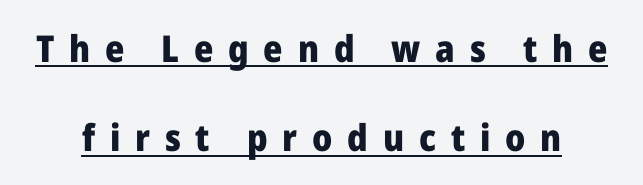
{"serif": "no", "italic": "no", "bold": "yes", "weight": "heavy", "width": "normal", "stroke_contrast": "low", "x_height": "medium", "monospaced": "no", "underline": "yes", "line_spacing": "loose", "line_spacing_ratio": 2.41, "letter_spacing": "wide", "letter_spacing_em": 0.4, "glyph_px": 37}
